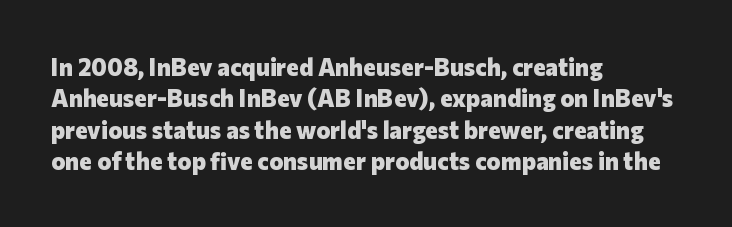
Q: Is the text bold? A: Yes.
Q: Is the text italic (slanted)? A: No, it is upright.
Q: Is the text underlined? A: No.
Q: How is the paragraph aligned? A: Left-aligned.
Q: Is the spacing between letters normal or unusually wide? A: Normal.
Q: Is the spacing between lines tight, normal or loose? A: Normal.
